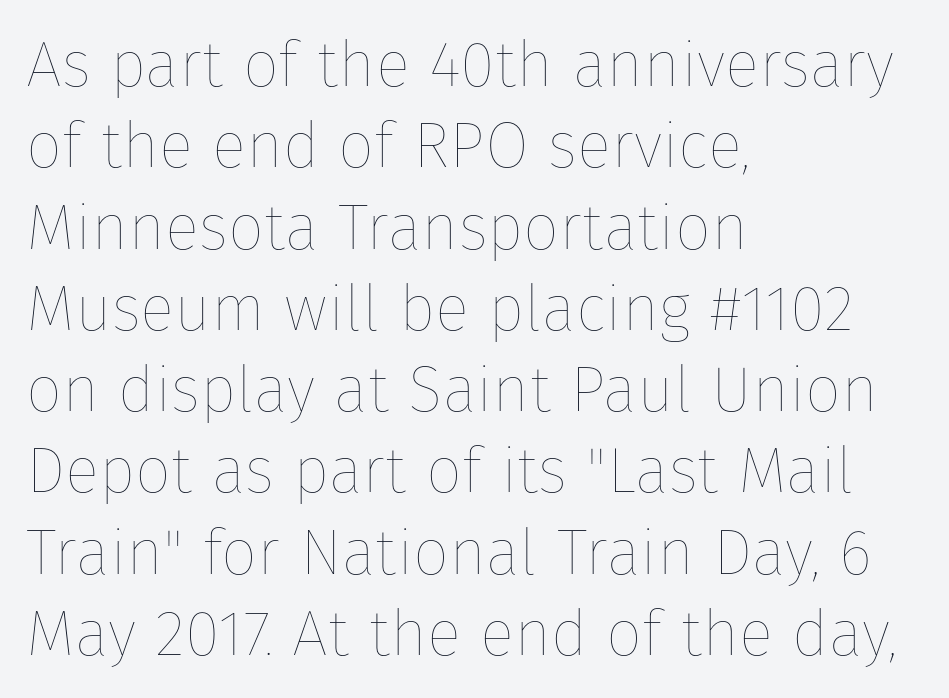
The image shows 64 px thin type, upright; set left-aligned, normal line spacing (1.27x), normal letter spacing, not underlined; low stroke contrast and a medium x-height.
